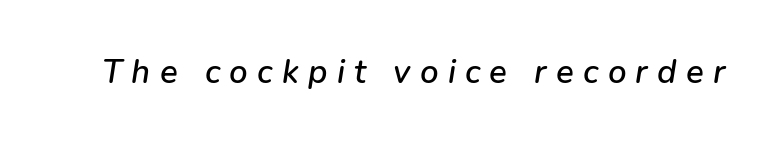
{"italic": "yes", "lean": "right", "slant_degrees": 9, "width": "normal", "stroke_contrast": "low", "x_height": "medium", "monospaced": "no", "underline": "no", "letter_spacing": "wide", "letter_spacing_em": 0.28, "glyph_px": 33}
